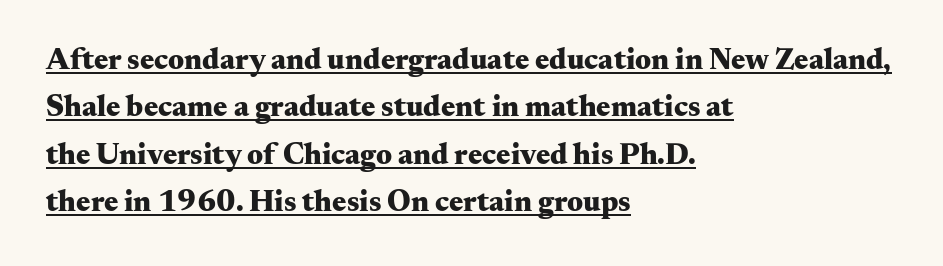
Each new line begins a customary step beneath the previous one. A classic flush-left, rag-right setting is used for this passage. Honestly, the underline is the first thing you notice here. The rendering shows small feet on the letterforms — a serif design. The font's upright variant was chosen for this text.
